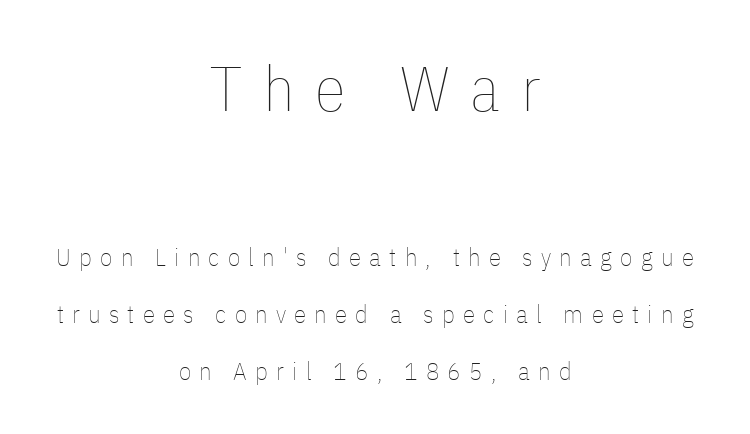
A light-to-regular cut is what we see here. Looks like regular typesetting: each glyph gets only the width it needs. If you folded the block vertically in half, each line would mirror itself in length. In terms of letterspacing, this is a distinctly airy, spread setting. In terms of posture, this sample is upright.
